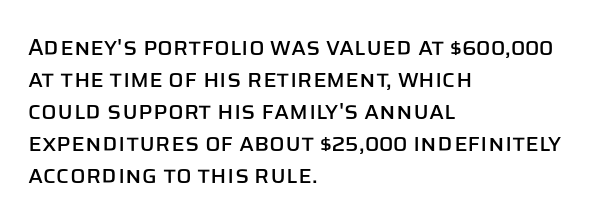
{"italic": "no", "underline": "no", "align": "left", "line_spacing": "normal", "line_spacing_ratio": 1.39, "letter_spacing": "normal", "letter_spacing_em": 0.0, "glyph_px": 23}
